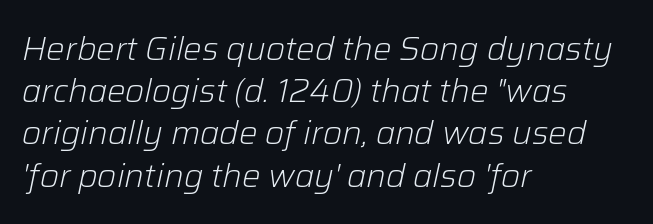
{"italic": "yes", "lean": "right", "slant_degrees": 12, "bold": "no", "weight": "light", "width": "normal", "stroke_contrast": "low", "x_height": "medium", "monospaced": "no", "underline": "no", "align": "left", "line_spacing": "normal", "line_spacing_ratio": 1.28, "letter_spacing": "normal", "letter_spacing_em": 0.0, "glyph_px": 33}
